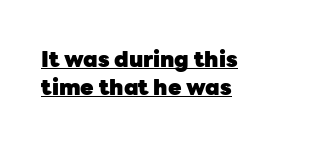
The image shows 22 px bold type, upright; set left-aligned, normal line spacing (1.26x), normal letter spacing, underlined.
